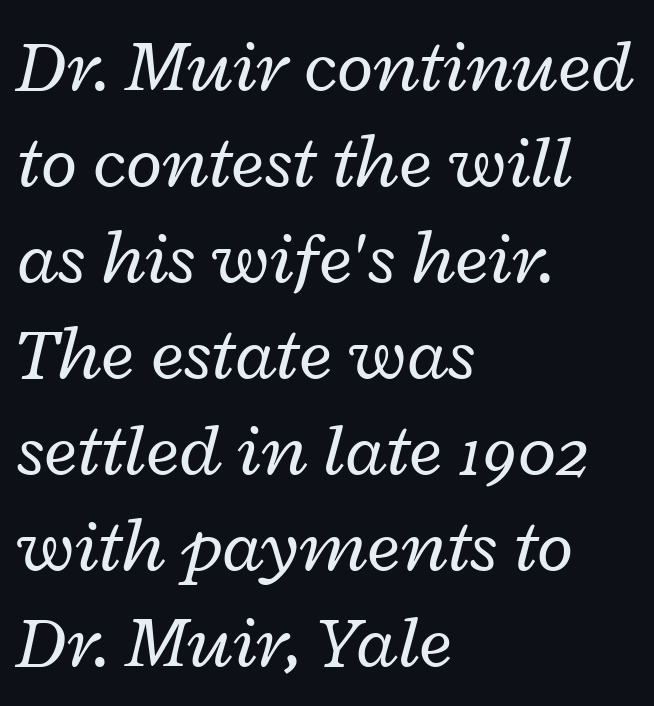
{"italic": "yes", "lean": "right", "slant_degrees": 12, "bold": "no", "weight": "regular", "width": "wide", "stroke_contrast": "low", "x_height": "medium", "monospaced": "no", "underline": "no", "align": "left", "line_spacing": "normal", "line_spacing_ratio": 1.28, "letter_spacing": "normal", "letter_spacing_em": 0.0, "glyph_px": 75}
